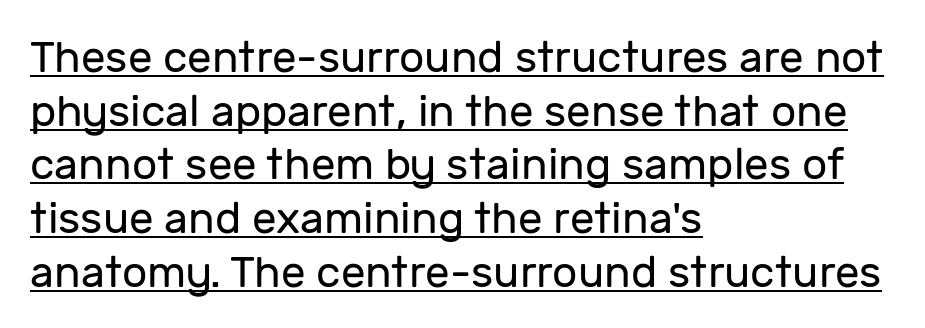
The image shows 44 px regular-weight sans-serif type, upright; set left-aligned, line spacing 1.22x, normal letter spacing, underlined; low stroke contrast and a medium x-height.
